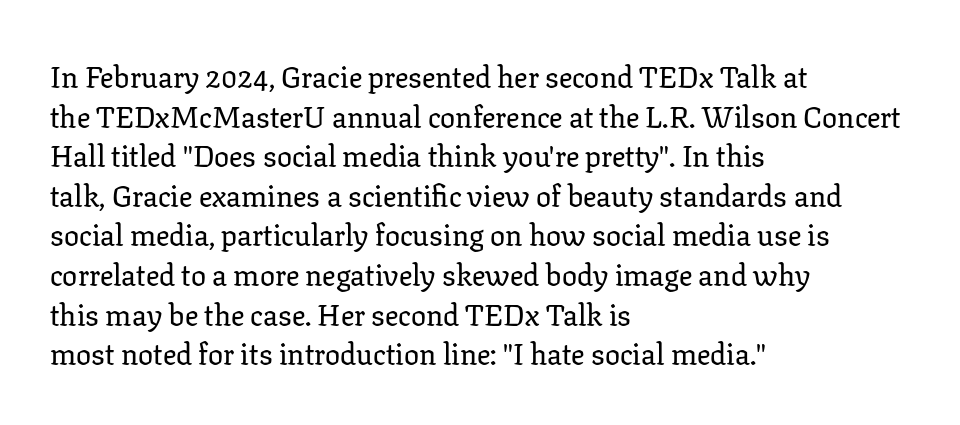
Quick note: underline off. Every character sits straight up, as roman type does. Here the designer chose a conventional face with non-uniform glyph widths. Tracking here is standard; glyphs follow each other at the usual distance.
